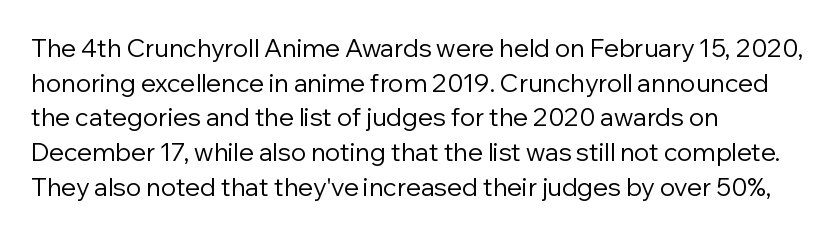
The image shows 25 px text type, upright; set left-aligned, normal line spacing (1.39x), normal letter spacing, not underlined.
